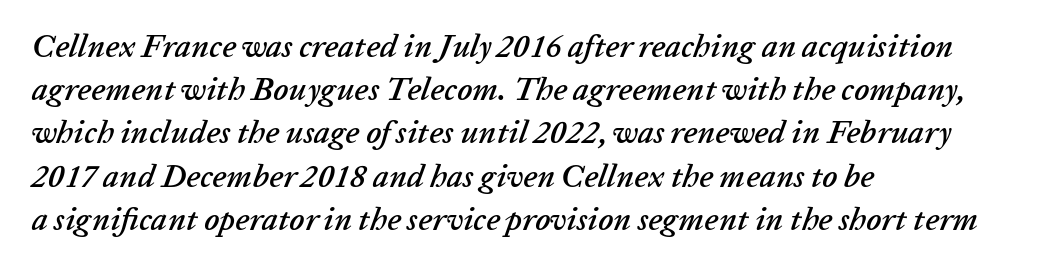
{"italic": "yes", "lean": "right", "slant_degrees": 20, "width": "normal", "stroke_contrast": "low", "x_height": "medium", "monospaced": "no", "underline": "no", "align": "left", "line_spacing": "normal", "line_spacing_ratio": 1.35, "letter_spacing": "normal", "letter_spacing_em": 0.0, "glyph_px": 32}
